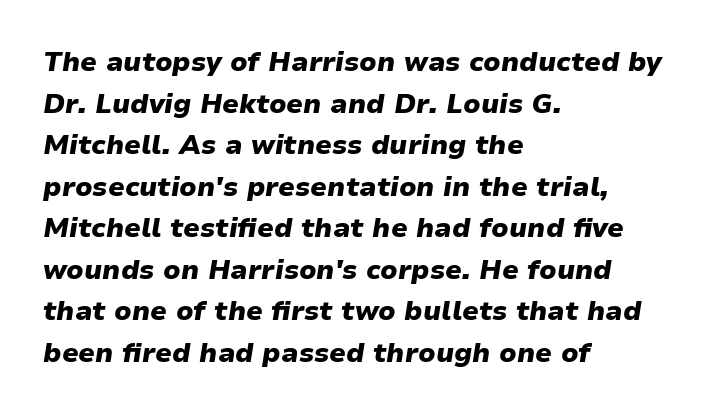
{"italic": "yes", "lean": "right", "slant_degrees": 9, "bold": "yes", "underline": "no", "align": "left", "line_spacing": "normal", "line_spacing_ratio": 1.54, "letter_spacing": "normal", "letter_spacing_em": 0.0, "glyph_px": 27}
